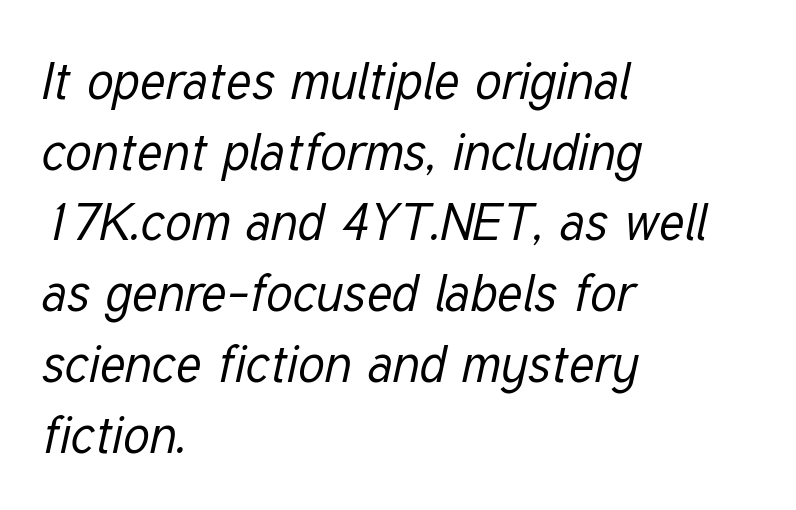
Spacing verdict: proportional, widths tailored to each character. Short and long lines alike share a common starting point at left. Nobody drew a line under any word here. The lines sit at an ordinary, default distance from one another. The font's italic variant was chosen for this text.
